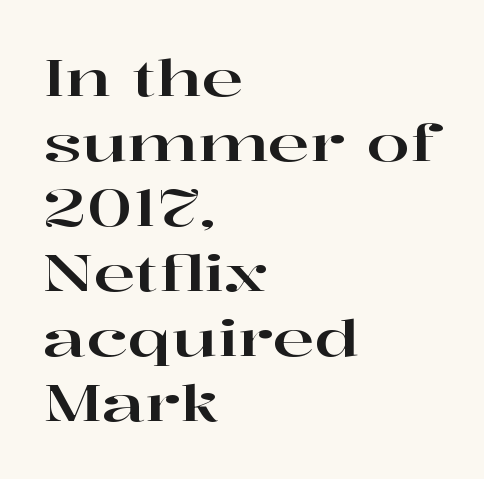
These lines stack with their left ends in a neat column. Nothing unusual about the tracking: characters are spaced as the font intends. Check where the strokes stop: tiny serifs finish them off. Italic? Not at all — the glyphs are vertical. Looks like regular typesetting: each glyph gets only the width it needs. In terms of leading, this rendering sits right in the middle.
